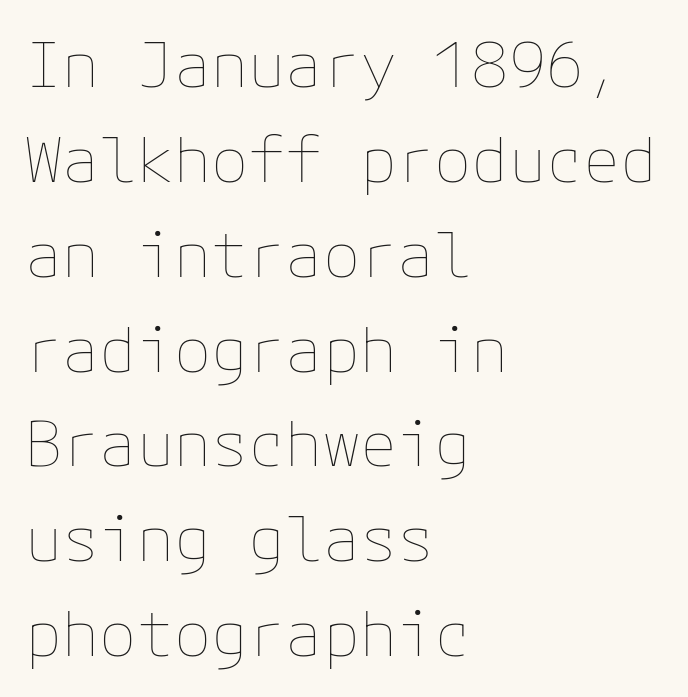
Q: Is the text bold? A: No.
Q: Is the text italic (slanted)? A: No, it is upright.
Q: Is the text underlined? A: No.
Q: How is the paragraph aligned? A: Left-aligned.
Q: Is the spacing between letters normal or unusually wide? A: Normal.
Q: Is the spacing between lines tight, normal or loose? A: Normal.
Q: Width (condensed, normal, or wide)? A: Normal.
Q: Stroke contrast? A: Low.
Q: x-height? A: Medium.
